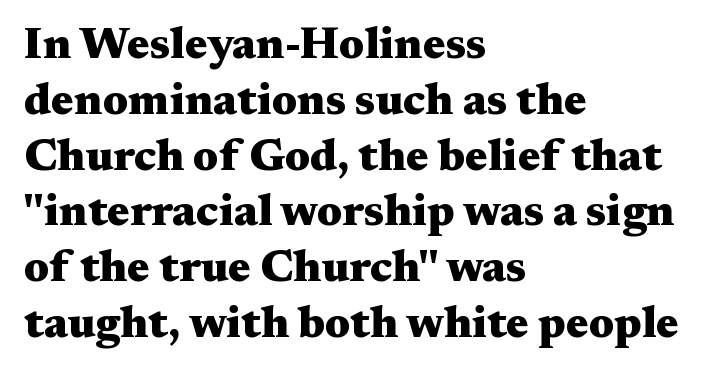
{"serif": "yes", "italic": "no", "bold": "yes", "weight": "heavy", "width": "wide", "stroke_contrast": "medium", "x_height": "medium", "monospaced": "no", "underline": "no", "align": "left", "line_spacing_ratio": 1.24, "letter_spacing": "normal", "letter_spacing_em": 0.0, "glyph_px": 45}
